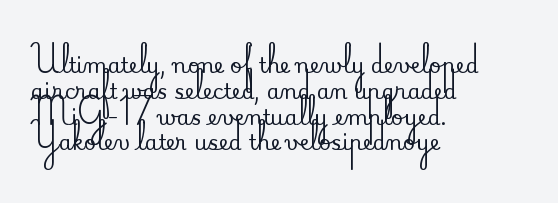
The image shows 21 px text type, upright; set left-aligned, line spacing 1.23x, normal letter spacing, not underlined.
